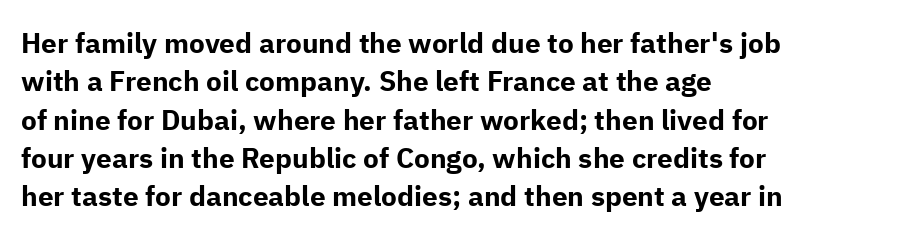
{"serif": "no", "italic": "no", "bold": "yes", "weight": "bold", "width": "normal", "stroke_contrast": "low", "x_height": "medium", "monospaced": "no", "underline": "no", "align": "left", "line_spacing": "normal", "line_spacing_ratio": 1.37, "letter_spacing": "normal", "letter_spacing_em": 0.0, "glyph_px": 28}
